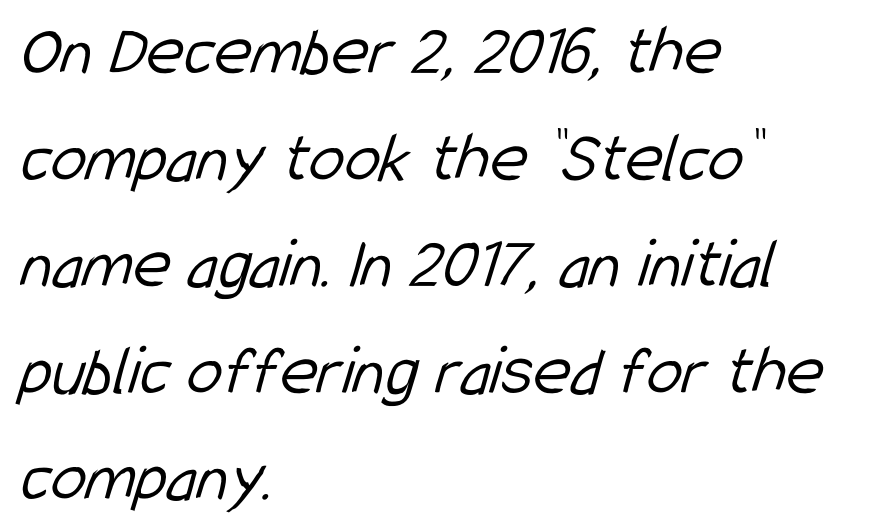
The image shows 72 px light, condensed sans-serif type; set left-aligned, normal line spacing (1.48x), normal letter spacing, not underlined; low stroke contrast and a medium x-height.
